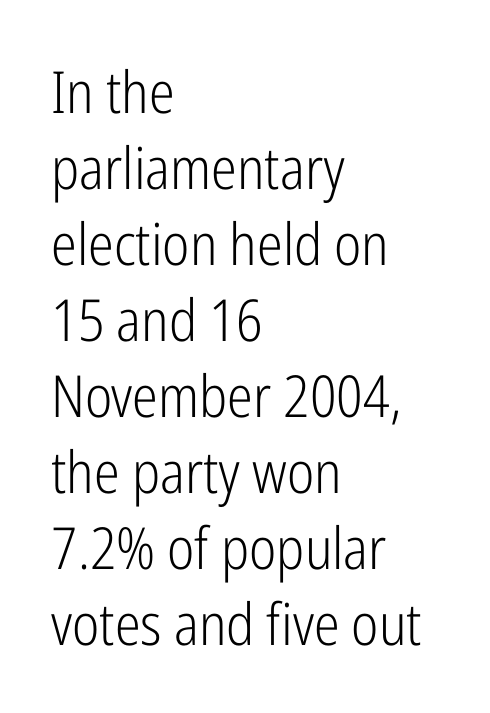
Q: Is the text bold? A: No.
Q: Is the text italic (slanted)? A: No, it is upright.
Q: Is the typeface a serif or a sans-serif typeface? A: Sans-serif.
Q: Is the text underlined? A: No.
Q: How is the paragraph aligned? A: Left-aligned.
Q: Is the spacing between letters normal or unusually wide? A: Normal.
Q: Is the spacing between lines tight, normal or loose? A: Normal.
Q: Width (condensed, normal, or wide)? A: Condensed.
Q: Stroke contrast? A: Low.
Q: x-height? A: Medium.
Q: Monospaced? A: No.
